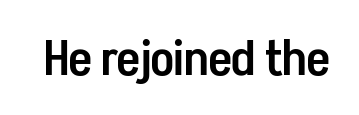
Q: Is the text bold? A: Semi-bold.
Q: Is the text italic (slanted)? A: No, it is upright.
Q: Is the typeface a serif or a sans-serif typeface? A: Sans-serif.
Q: Is the text underlined? A: No.
Q: Is the spacing between letters normal or unusually wide? A: Normal.
Q: Width (condensed, normal, or wide)? A: Condensed.
Q: Stroke contrast? A: Low.
Q: x-height? A: Medium.
Q: Monospaced? A: No.
